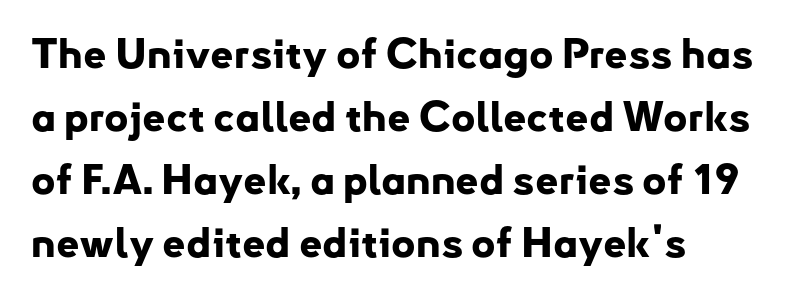
Q: Is the text bold? A: Yes.
Q: Is the text italic (slanted)? A: No, it is upright.
Q: Is the typeface a serif or a sans-serif typeface? A: Sans-serif.
Q: Is the text underlined? A: No.
Q: How is the paragraph aligned? A: Left-aligned.
Q: Is the spacing between letters normal or unusually wide? A: Normal.
Q: Is the spacing between lines tight, normal or loose? A: Normal.
Q: Width (condensed, normal, or wide)? A: Normal.
Q: Stroke contrast? A: Low.
Q: x-height? A: Small.
Q: Monospaced? A: No.
